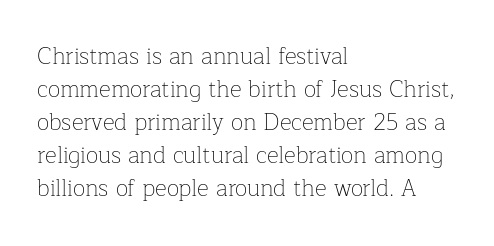
The image shows 23 px text type, upright; set left-aligned, normal line spacing (1.44x), normal letter spacing, not underlined.
